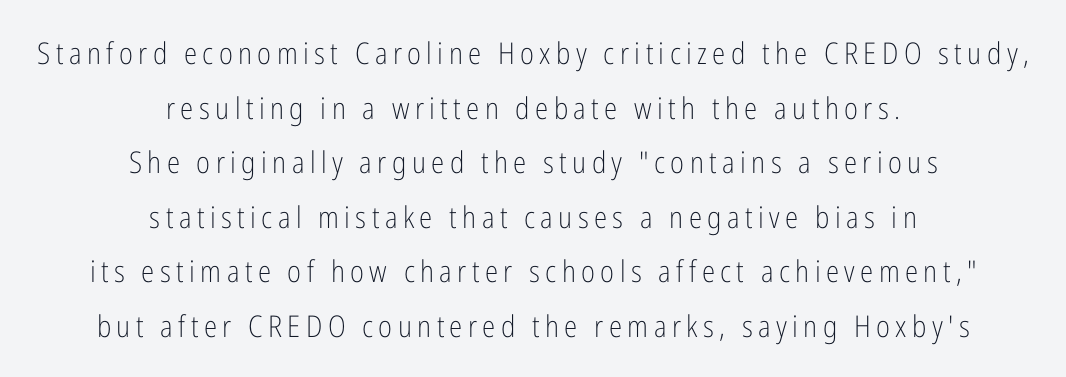
Q: Is the text bold? A: No.
Q: Is the text italic (slanted)? A: No, it is upright.
Q: Is the typeface a serif or a sans-serif typeface? A: Sans-serif.
Q: Is the text underlined? A: No.
Q: How is the paragraph aligned? A: Centered.
Q: Width (condensed, normal, or wide)? A: Condensed.
Q: Stroke contrast? A: Low.
Q: x-height? A: Medium.
Q: Monospaced? A: No.
